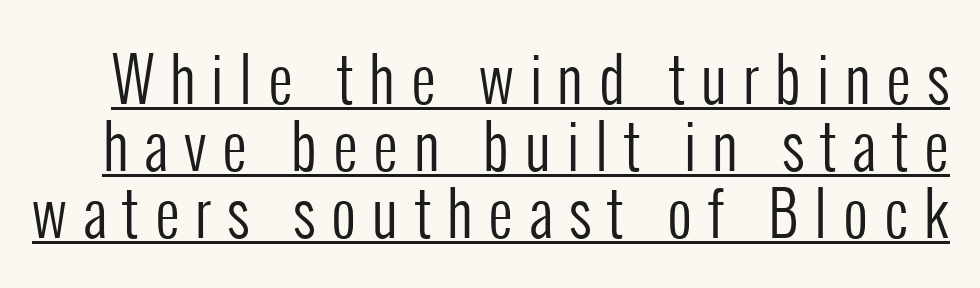
Q: Is the text bold? A: No.
Q: Is the text italic (slanted)? A: No, it is upright.
Q: Is the typeface a serif or a sans-serif typeface? A: Sans-serif.
Q: Is the text underlined? A: Yes.
Q: Is the spacing between letters normal or unusually wide? A: Unusually wide.
Q: Is the spacing between lines tight, normal or loose? A: Tight.
Q: Width (condensed, normal, or wide)? A: Condensed.
Q: Stroke contrast? A: Low.
Q: x-height? A: Medium.
Q: Monospaced? A: No.
